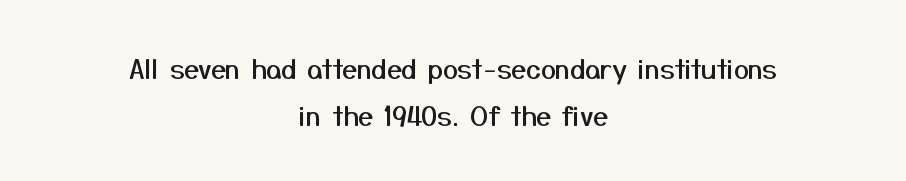
These lines stack symmetrically, like a column narrowing and widening about its center. The words here are not underlined. In terms of letterspacing, this is plain default setting. Vertical strokes here are truly vertical.
